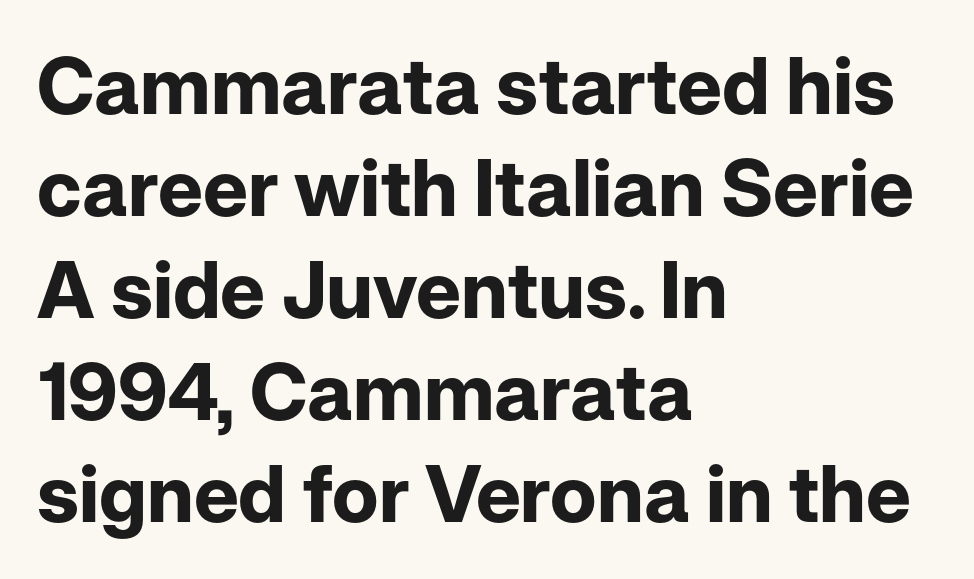
Q: Is the text bold? A: Yes.
Q: Is the text italic (slanted)? A: No, it is upright.
Q: Is the typeface a serif or a sans-serif typeface? A: Sans-serif.
Q: Is the text underlined? A: No.
Q: How is the paragraph aligned? A: Left-aligned.
Q: Is the spacing between letters normal or unusually wide? A: Normal.
Q: Is the spacing between lines tight, normal or loose? A: Normal.
Q: Width (condensed, normal, or wide)? A: Normal.
Q: Stroke contrast? A: Low.
Q: x-height? A: Medium.
Q: Monospaced? A: No.
